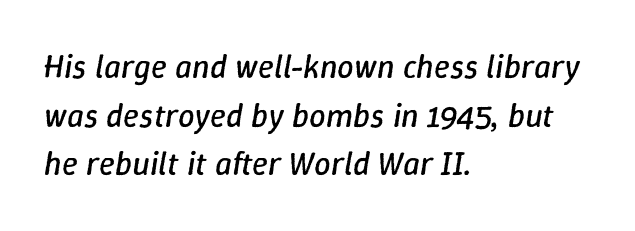
The image shows 33 px regular-weight type, italic (leaning right); set left-aligned, normal line spacing (1.47x), normal letter spacing, not underlined; low stroke contrast and a medium x-height.
